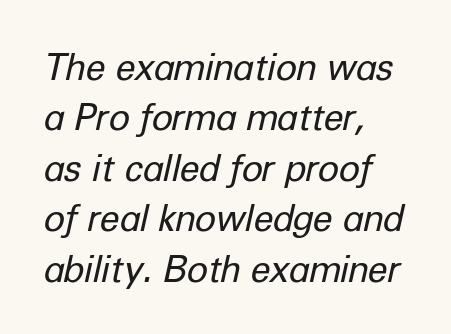
Q: Is the text bold? A: No.
Q: Is the text italic (slanted)? A: Yes, it leans right by about 12 degrees.
Q: Is the text underlined? A: No.
Q: How is the paragraph aligned? A: Left-aligned.
Q: Is the spacing between letters normal or unusually wide? A: Normal.
Q: Is the spacing between lines tight, normal or loose? A: Normal.
Q: Width (condensed, normal, or wide)? A: Normal.
Q: Stroke contrast? A: Low.
Q: x-height? A: Medium.
Q: Monospaced? A: No.
